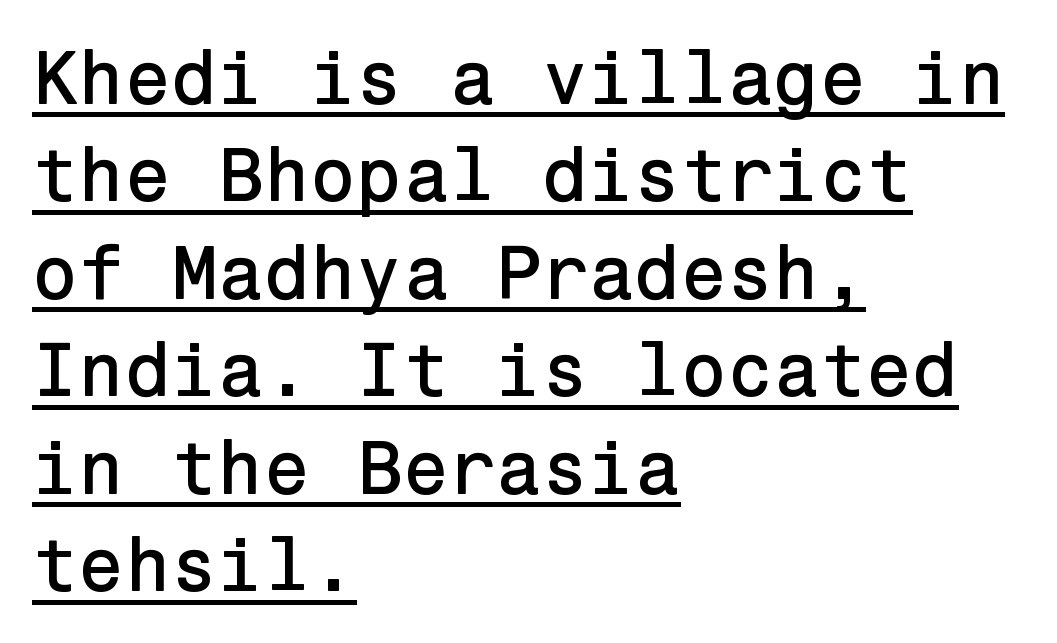
These lines sit exactly where default settings would place them. The rendering keeps characters at their native spacing. Does the lettering tilt? It doesn't — this is upright. The typeface chosen for these lines omits serifs. This sample carries an underscore along the baseline area.
